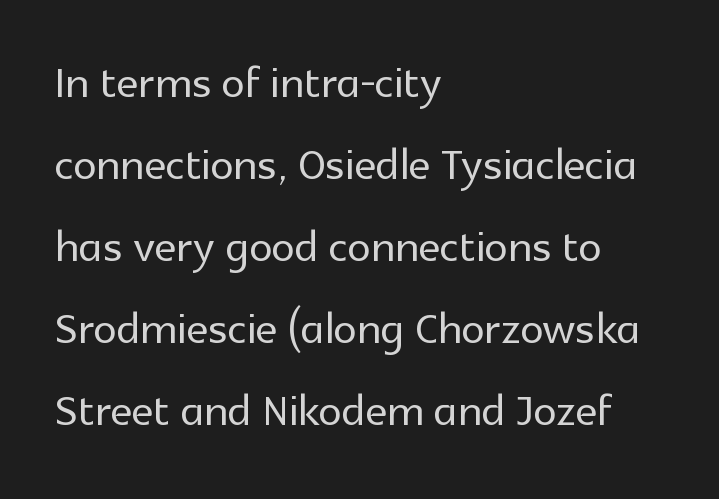
Q: Is the text italic (slanted)? A: No, it is upright.
Q: Is the typeface a serif or a sans-serif typeface? A: Sans-serif.
Q: Is the text underlined? A: No.
Q: How is the paragraph aligned? A: Left-aligned.
Q: Is the spacing between letters normal or unusually wide? A: Normal.
Q: Is the spacing between lines tight, normal or loose? A: Normal.
Q: Width (condensed, normal, or wide)? A: Normal.
Q: x-height? A: Medium.
Q: Monospaced? A: No.
